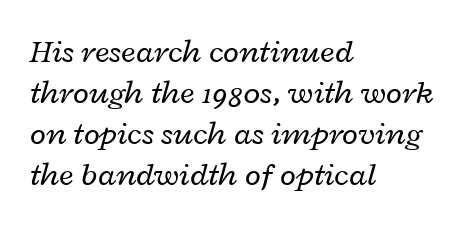
A quiet, ordinary-to-light weight characterises the typeface. How are the letters spaced? Ordinarily, with no added tracking. Teacher's note: observe the even left margin — that is flush-left alignment. Yep, that's italic — everything's leaning.
